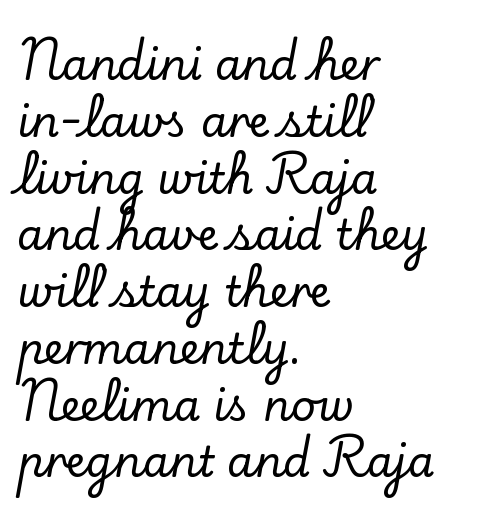
Q: Is the text italic (slanted)? A: Yes.
Q: Is the typeface a serif or a sans-serif typeface? A: Serif.
Q: Is the text underlined? A: No.
Q: How is the paragraph aligned? A: Left-aligned.
Q: Is the spacing between letters normal or unusually wide? A: Normal.
Q: Is the spacing between lines tight, normal or loose? A: Normal.
Q: Width (condensed, normal, or wide)? A: Normal.
Q: Stroke contrast? A: Low.
Q: x-height? A: Small.
Q: Monospaced? A: No.
